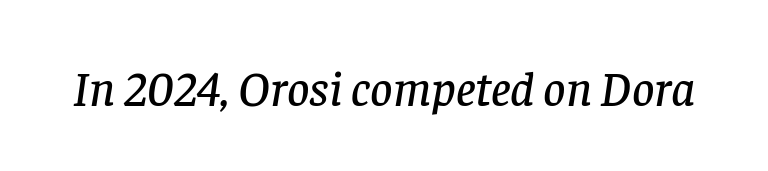
{"serif": "yes", "italic": "yes", "lean": "right", "slant_degrees": 8, "width": "normal", "stroke_contrast": "low", "x_height": "large", "monospaced": "no", "underline": "no", "letter_spacing": "normal", "letter_spacing_em": 0.0, "glyph_px": 49}
